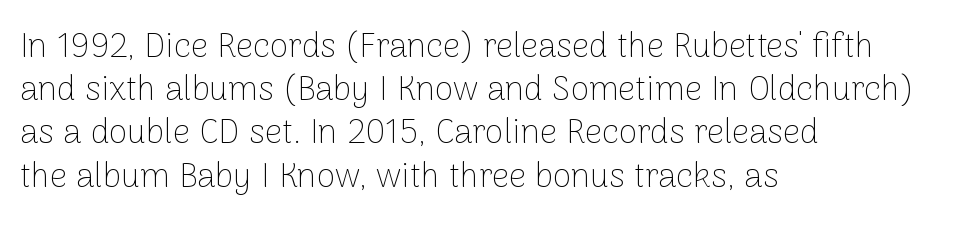
{"serif": "no", "italic": "no", "bold": "no", "weight": "thin", "width": "normal", "stroke_contrast": "low", "x_height": "medium", "monospaced": "no", "underline": "no", "align": "left", "line_spacing": "normal", "line_spacing_ratio": 1.27, "letter_spacing": "normal", "letter_spacing_em": 0.0, "glyph_px": 34}
